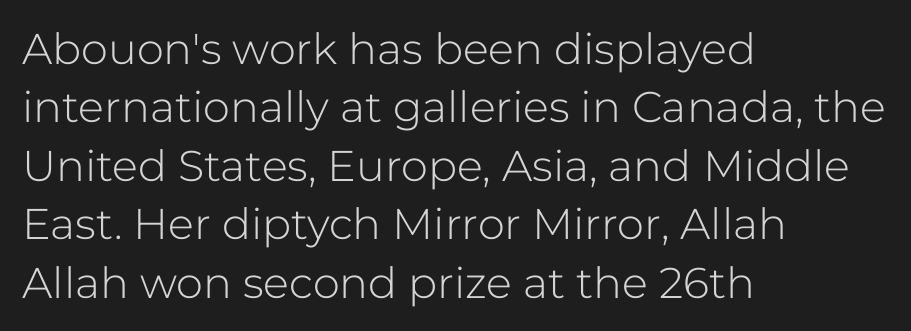
Think of a printed novel: that variable character pitch is what you see here. Nothing sits at the stroke ends, so this counts as sans-serif. Each stroke keeps to a modest, everyday thickness or less. The zone under the glyphs is completely vacant. The lettering holds an erect, upright posture throughout.
